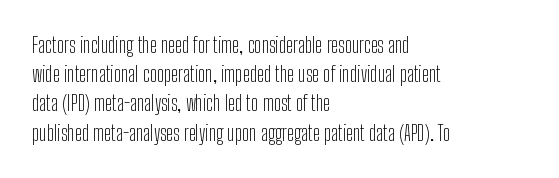
The image shows 21 px text type, upright; set left-aligned, normal line spacing (1.39x), normal letter spacing, not underlined.
